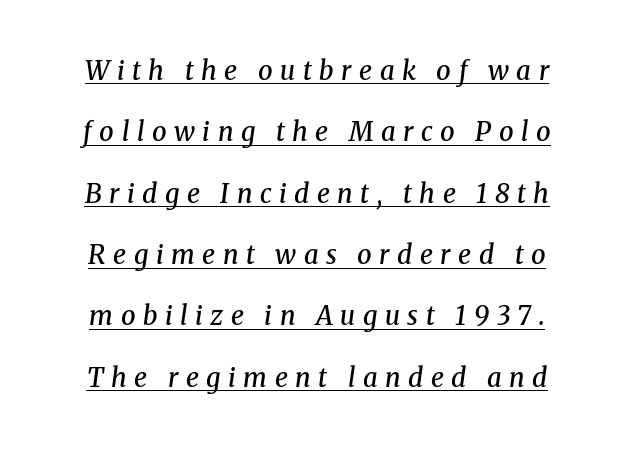
{"italic": "yes", "lean": "right", "slant_degrees": 8, "bold": "semi", "underline": "yes", "line_spacing": "loose", "line_spacing_ratio": 2.36, "letter_spacing": "wide", "letter_spacing_em": 0.29, "glyph_px": 26}
